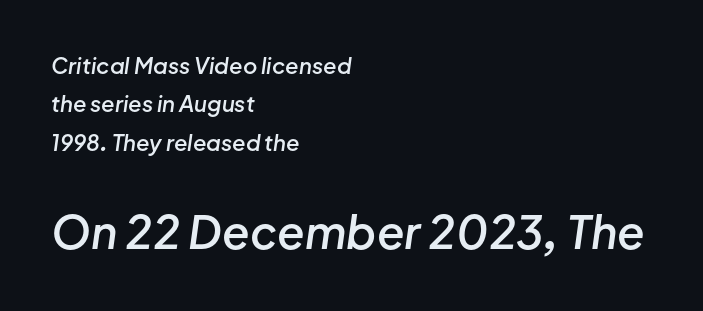
The image shows 45 px semibold type, italic (leaning right); set left-aligned, line spacing 1.75x, normal letter spacing, not underlined; the second (bottom) block is 2.05x larger; low stroke contrast and a medium x-height.
